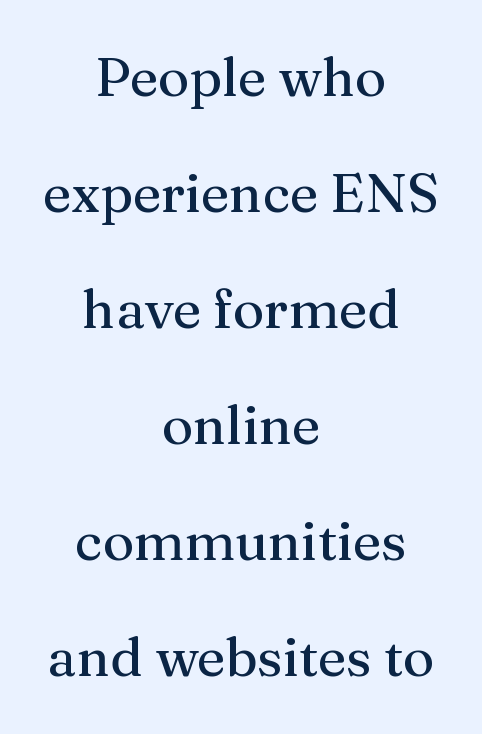
The image shows 54 px serif type, upright; set centered, loose line spacing (2.15x), normal letter spacing, not underlined; medium stroke contrast and a medium x-height.
